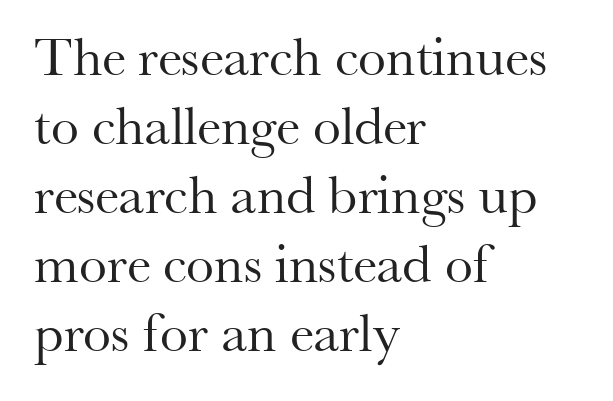
Q: Is the text bold? A: No.
Q: Is the text italic (slanted)? A: No, it is upright.
Q: Is the typeface a serif or a sans-serif typeface? A: Serif.
Q: Is the text underlined? A: No.
Q: How is the paragraph aligned? A: Left-aligned.
Q: Is the spacing between letters normal or unusually wide? A: Normal.
Q: Width (condensed, normal, or wide)? A: Normal.
Q: Stroke contrast? A: Medium.
Q: x-height? A: Small.
Q: Monospaced? A: No.
